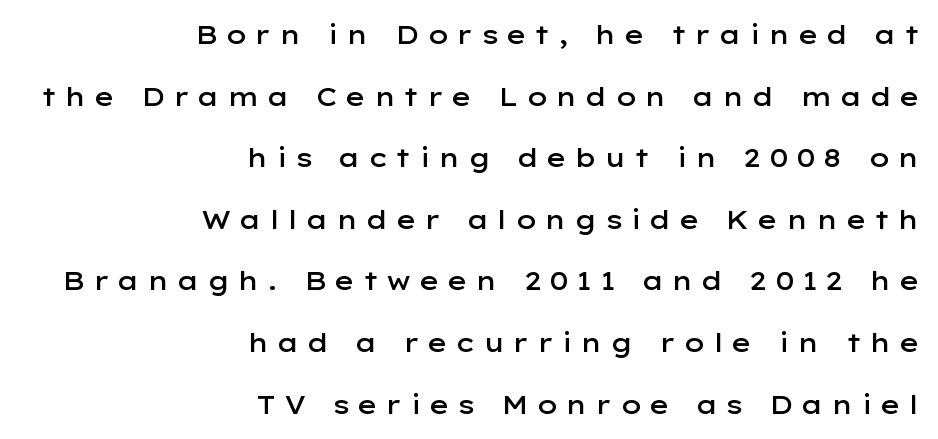
{"italic": "no", "bold": "semi", "underline": "no", "align": "right", "line_spacing": "loose", "line_spacing_ratio": 2.37, "letter_spacing": "wide", "letter_spacing_em": 0.28, "glyph_px": 26}
